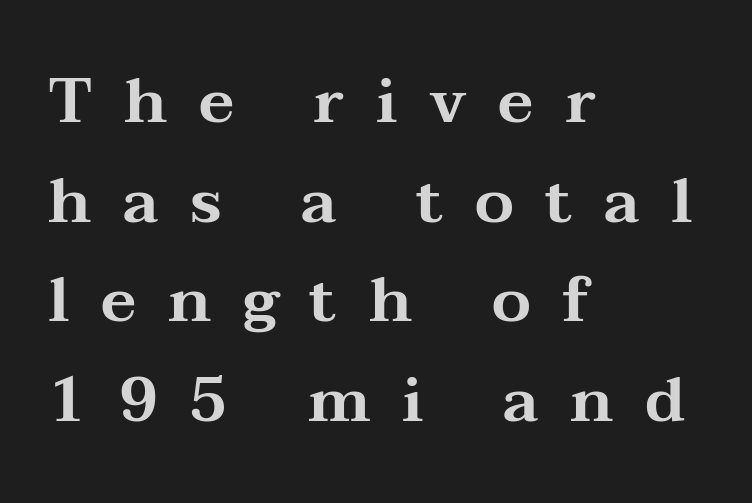
The image shows 63 px wide serif type, upright; set left-aligned, normal line spacing (1.58x), unusually wide letter spacing (+0.5 em), not underlined; medium stroke contrast and a medium x-height.
